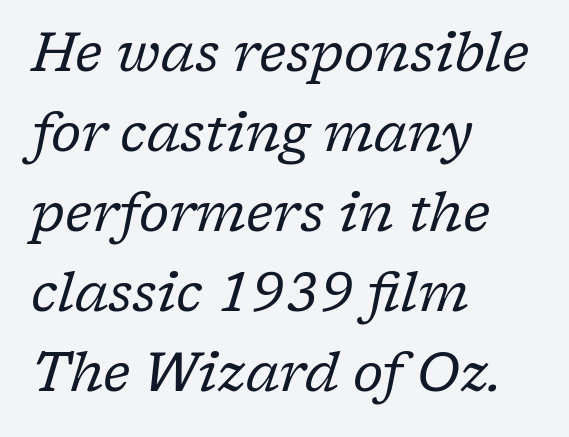
{"serif": "yes", "italic": "yes", "lean": "right", "slant_degrees": 17, "bold": "no", "weight": "regular", "width": "normal", "stroke_contrast": "low", "x_height": "medium", "monospaced": "no", "underline": "no", "align": "left", "line_spacing": "normal", "line_spacing_ratio": 1.48, "letter_spacing": "normal", "letter_spacing_em": 0.0, "glyph_px": 54}
